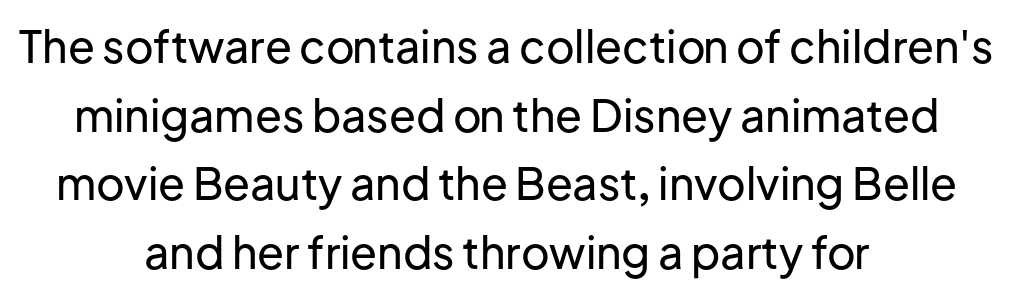
Q: Is the text italic (slanted)? A: No, it is upright.
Q: Is the typeface a serif or a sans-serif typeface? A: Sans-serif.
Q: Is the text underlined? A: No.
Q: How is the paragraph aligned? A: Centered.
Q: Is the spacing between letters normal or unusually wide? A: Normal.
Q: Is the spacing between lines tight, normal or loose? A: Normal.
Q: Width (condensed, normal, or wide)? A: Normal.
Q: Stroke contrast? A: Low.
Q: x-height? A: Medium.
Q: Monospaced? A: No.
